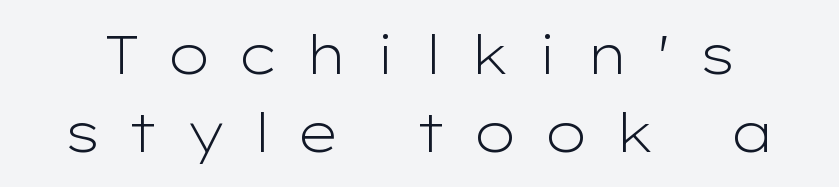
A normal amount of white space separates one row of letters from the next. Observe the absence of serifs on each vertical stroke in this sample. The face used here is proportionally spaced, like ordinary book or web type. The gaps between neighbouring characters are conspicuously large. Check under the words: just untouched page. This is roman type, the default non-slanted kind.
